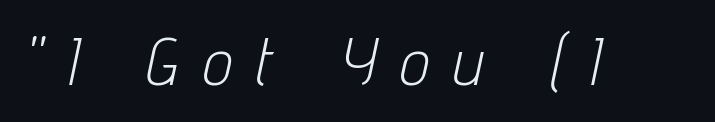
Letters have the restrained weight of plain body copy at most. The face used here is rendered with a markedly widened letterfit. Bare-footed words on every line. There's an unmistakable incline to the writing here. Think of a printed novel: that variable character pitch is what you see here.
